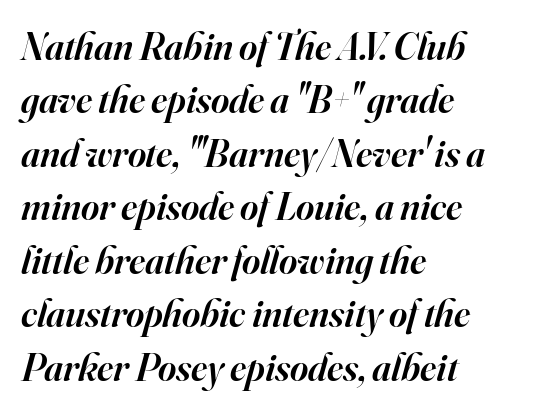
The image shows 39 px semibold serif type, italic (leaning right); set left-aligned, normal line spacing (1.37x), normal letter spacing, not underlined; high stroke contrast and a small x-height.
